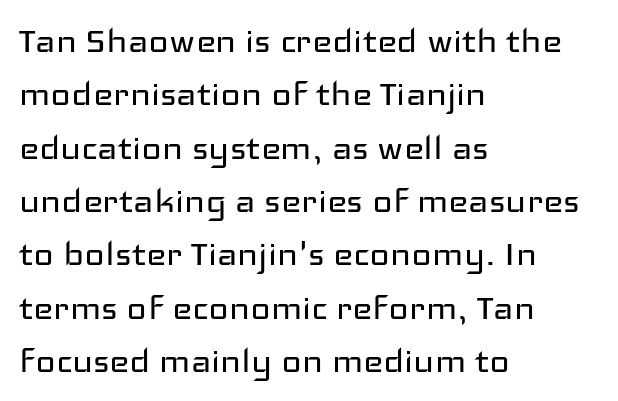
Q: Is the text bold? A: No.
Q: Is the text italic (slanted)? A: No, it is upright.
Q: Is the typeface a serif or a sans-serif typeface? A: Sans-serif.
Q: Is the text underlined? A: No.
Q: How is the paragraph aligned? A: Left-aligned.
Q: Is the spacing between letters normal or unusually wide? A: Normal.
Q: Width (condensed, normal, or wide)? A: Wide.
Q: Stroke contrast? A: Low.
Q: x-height? A: Medium.
Q: Monospaced? A: No.
